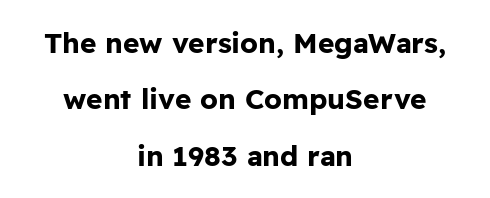
Check the space under the baseline: it is left empty. The paragraph shown floats in the horizontal middle. Do the characters align in a grid? No, the font is proportional. This is sans-serif lettering, the kind often seen on screens and signage. Characters remain perfectly vertical along every line.
